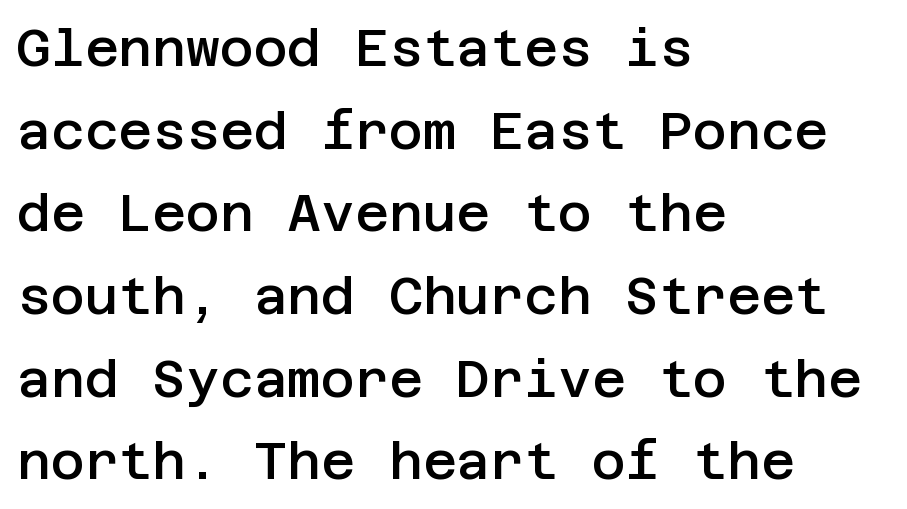
The image shows 52 px semibold sans-serif type, upright; set left-aligned, normal line spacing (1.59x), normal letter spacing, not underlined; low stroke contrast and a large x-height.
